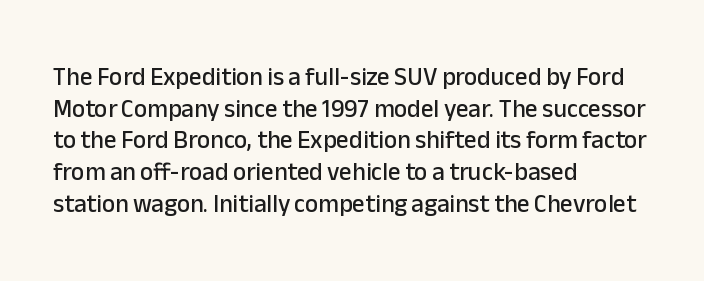
Q: Is the text italic (slanted)? A: No, it is upright.
Q: Is the text underlined? A: No.
Q: How is the paragraph aligned? A: Left-aligned.
Q: Is the spacing between letters normal or unusually wide? A: Normal.
Q: Is the spacing between lines tight, normal or loose? A: Normal.
